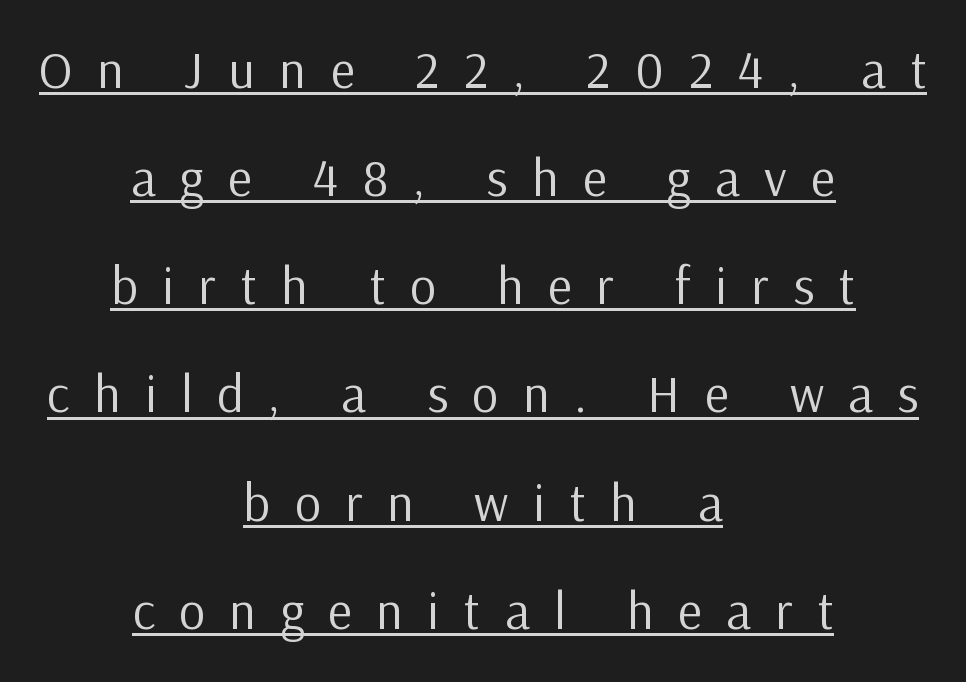
{"serif": "no", "italic": "no", "bold": "no", "weight": "regular", "width": "normal", "stroke_contrast": "low", "x_height": "medium", "monospaced": "no", "underline": "yes", "align": "center", "line_spacing": "loose", "line_spacing_ratio": 2.08, "letter_spacing": "wide", "letter_spacing_em": 0.47, "glyph_px": 52}
